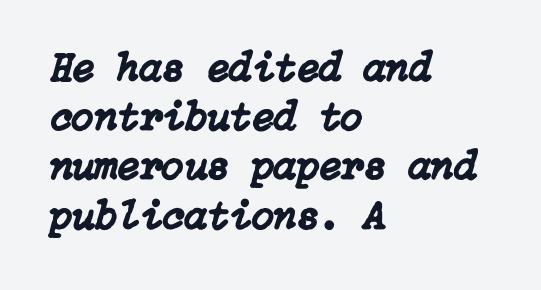
Each word holds together tightly as a unit, with standard inter-letter gaps. Anything drawn beneath the words? Only blank space. Slant detected: the letters are inclined. Visually the block forms a straight wall on the left and a jagged coastline on the right.
